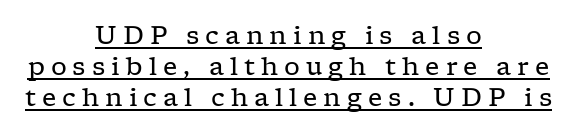
The face used here appears with an underline applied. The horizontal fit of the characters is loose and conspicuously gappy. Unbolded letterforms with no extra heft. Tall strokes in this sample are plumb rather than angled. Horizontal bands of white between lines are of average thickness. Line starts and ends both wander, symmetrically.
